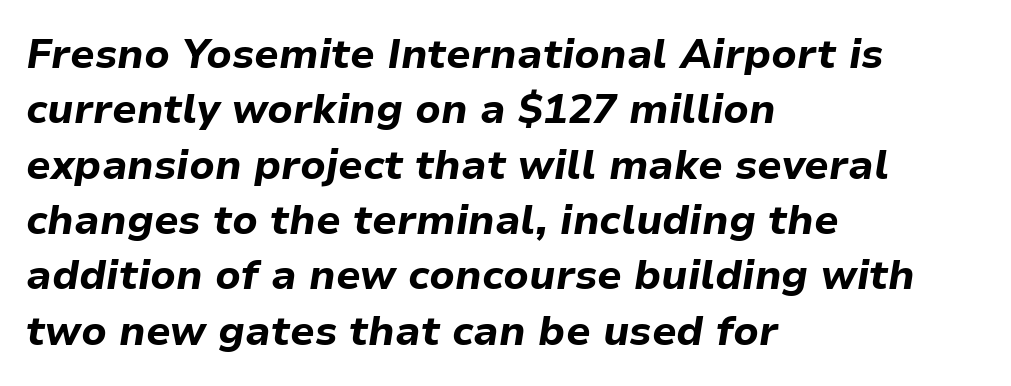
The image shows 41 px bold type, italic (leaning right); set left-aligned, normal line spacing (1.35x), normal letter spacing, not underlined; low stroke contrast and a medium x-height.
